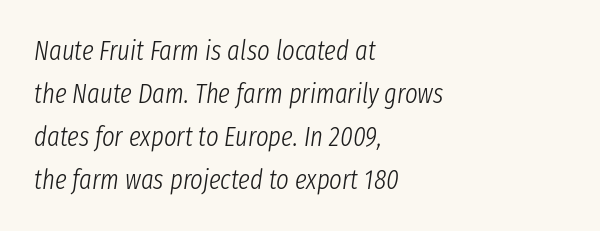
The image shows 27 px text type, italic (leaning right); set left-aligned, normal line spacing (1.59x), normal letter spacing, not underlined.
